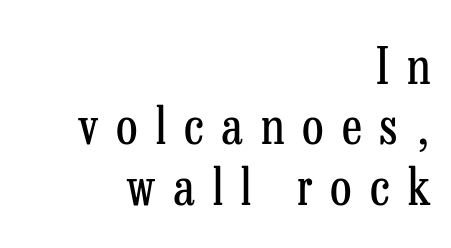
{"serif": "yes", "italic": "no", "bold": "no", "weight": "regular", "width": "condensed", "stroke_contrast": "low", "x_height": "medium", "monospaced": "no", "underline": "no", "align": "right", "line_spacing_ratio": 1.21, "letter_spacing": "wide", "letter_spacing_em": 0.36, "glyph_px": 50}
